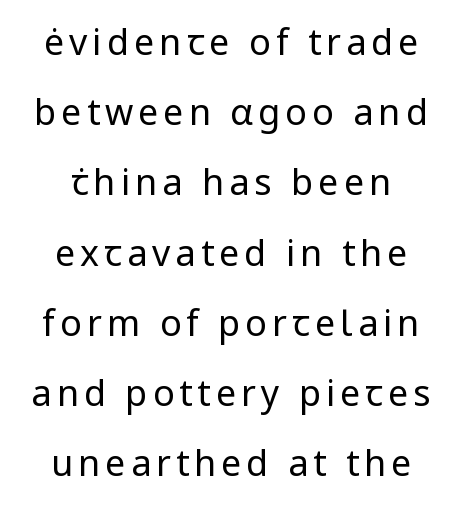
Q: Is the text bold? A: No.
Q: Is the text italic (slanted)? A: No, it is upright.
Q: Is the typeface a serif or a sans-serif typeface? A: Sans-serif.
Q: Is the text underlined? A: No.
Q: How is the paragraph aligned? A: Centered.
Q: Is the spacing between lines tight, normal or loose? A: Loose.
Q: Width (condensed, normal, or wide)? A: Normal.
Q: Stroke contrast? A: Low.
Q: x-height? A: Medium.
Q: Monospaced? A: No.
